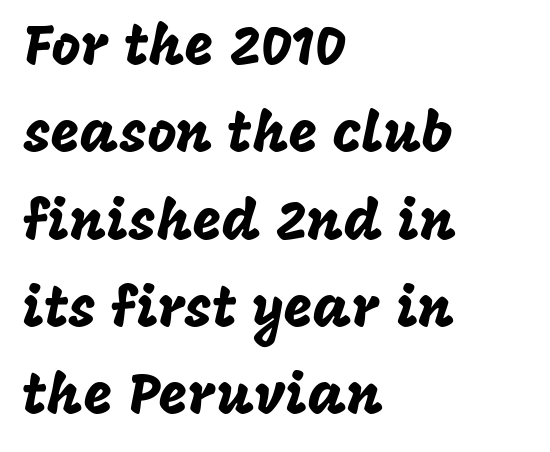
{"serif": "no", "width": "normal", "stroke_contrast": "low", "x_height": "large", "monospaced": "no", "underline": "no", "align": "left", "line_spacing": "normal", "line_spacing_ratio": 1.56, "letter_spacing": "normal", "letter_spacing_em": 0.0, "glyph_px": 56}
